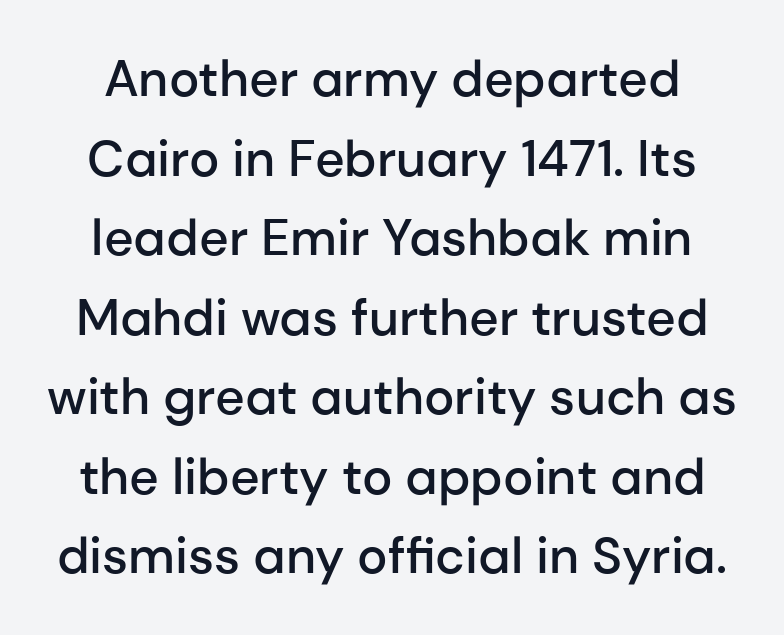
The image shows 51 px semibold sans-serif type, upright; set normal line spacing (1.56x), normal letter spacing, not underlined; low stroke contrast and a medium x-height.
